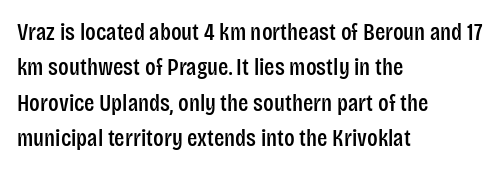
The passage shown stacks its lines at a standard gap. No extra tracking has been applied to these lines. Compared with a centered layout, this one pins lines to the left instead. The area under the type is left untouched. When letters stand straight like this, we call the style roman or upright.
